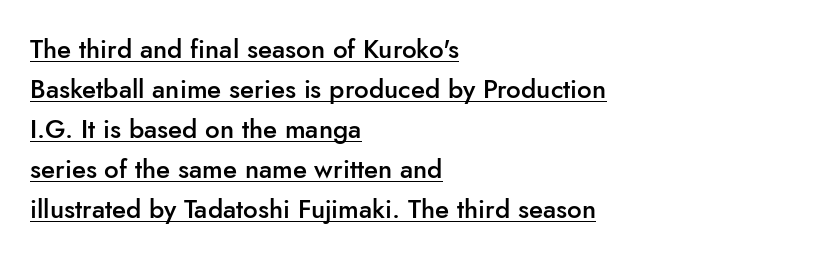
Summary of vertical rhythm: regular, with standard interline spacing. A typographer would call this underscored text. Glyph-to-glyph distance matches everyday printed text. What weight is shown? A semibold, between regular and bold.
